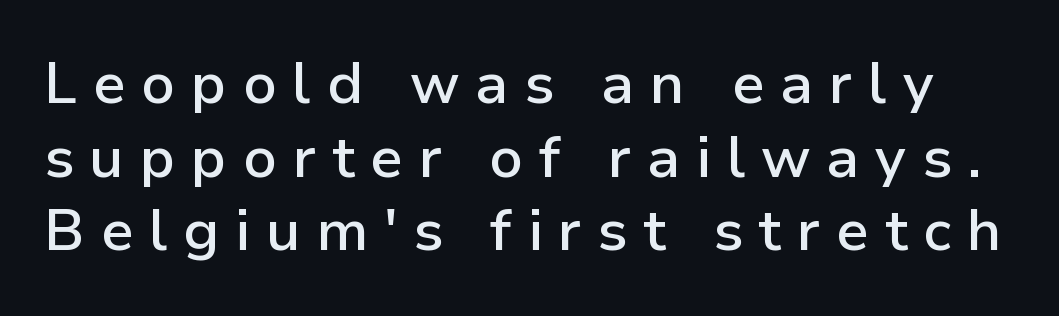
Ordinary non-slanted type is in use. Character widths vary here, with narrow letters taking less room than wide ones. Underline: absent. The letterforms stand isolated, each surrounded by extra space. This sample keeps an unexceptional amount of space between lines. You can tell from the bare stems that sans-serif type was used.
